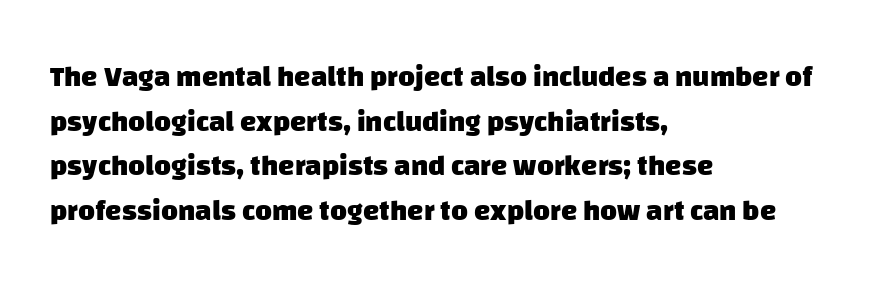
Q: Is the text bold? A: Yes.
Q: Is the typeface a serif or a sans-serif typeface? A: Sans-serif.
Q: Is the text underlined? A: No.
Q: How is the paragraph aligned? A: Left-aligned.
Q: Is the spacing between letters normal or unusually wide? A: Normal.
Q: Is the spacing between lines tight, normal or loose? A: Normal.
Q: Width (condensed, normal, or wide)? A: Normal.
Q: Stroke contrast? A: Low.
Q: x-height? A: Large.
Q: Monospaced? A: No.
